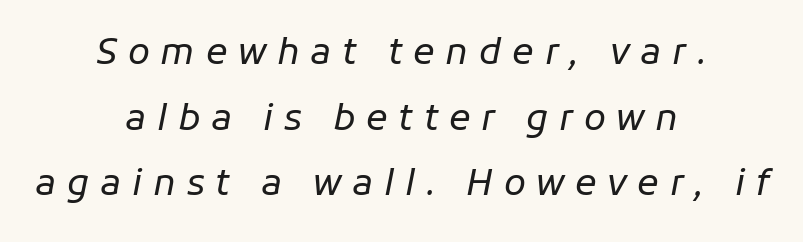
Caption: face not bold, strokes unweighted. The setting favours the middle, as headings and verse often do. Check under the words: just untouched page. Tracking value appears strongly positive — letters spread wide. The glyphs look as if they've been sheared to an angle.
